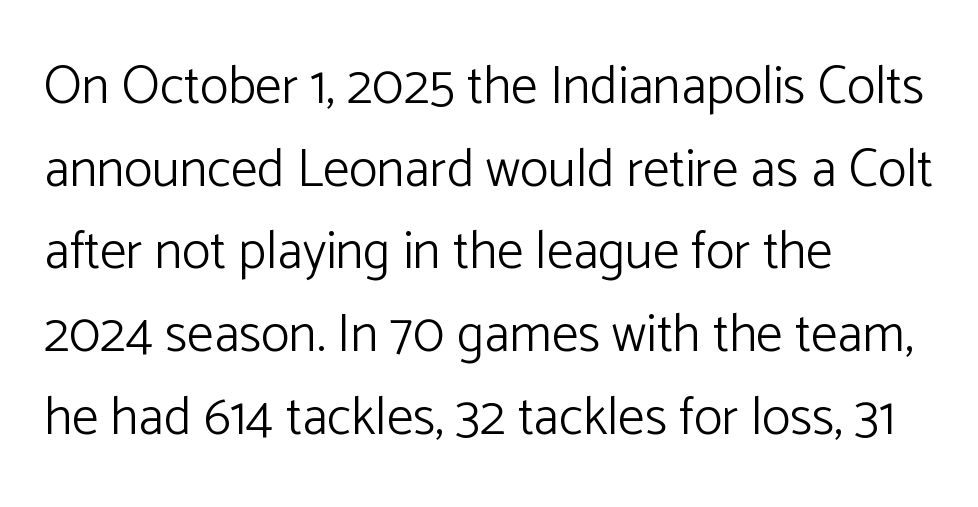
The typeface chosen for these lines omits serifs. The gaps between neighbouring characters are ordinary and unremarkable. The rendering anchors every line to the left-hand side. The glyphs are unaccompanied by any horizontal stroke below them. Whoever set this chose a conventional vertical rhythm. Italic? Not at all — the glyphs are vertical.
